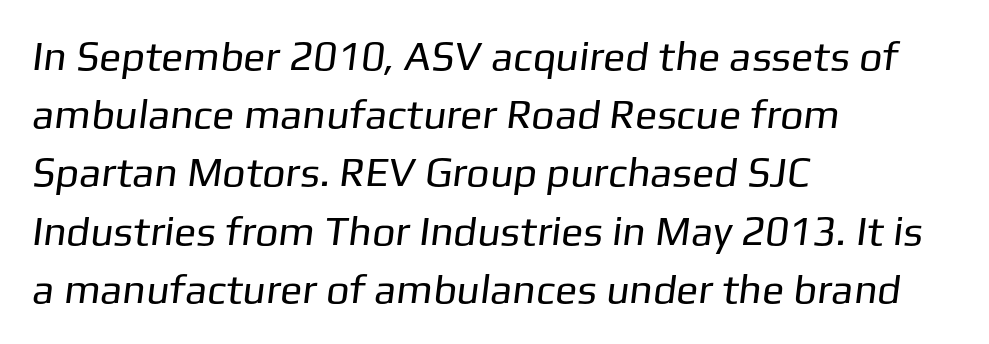
The image shows 41 px regular-weight sans-serif type; set left-aligned, normal line spacing (1.42x), normal letter spacing, not underlined; low stroke contrast and a medium x-height.
